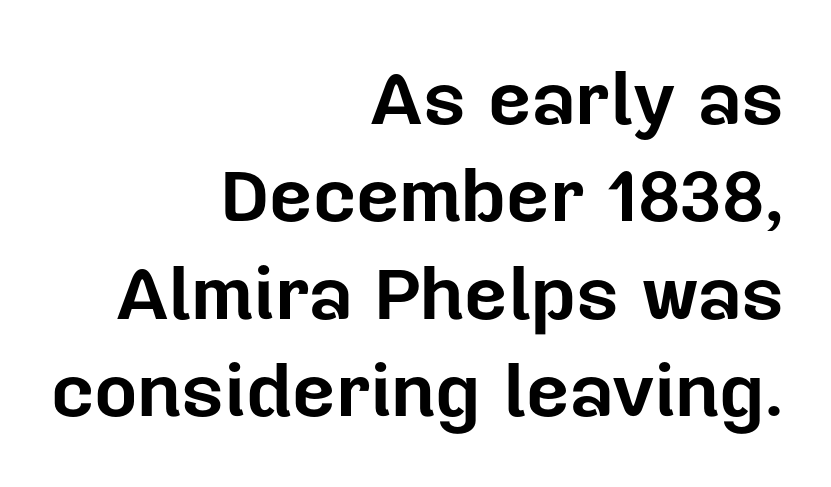
Q: Is the text bold? A: Yes.
Q: Is the text italic (slanted)? A: No, it is upright.
Q: Is the typeface a serif or a sans-serif typeface? A: Sans-serif.
Q: Is the text underlined? A: No.
Q: How is the paragraph aligned? A: Right-aligned.
Q: Is the spacing between letters normal or unusually wide? A: Normal.
Q: Is the spacing between lines tight, normal or loose? A: Normal.
Q: Width (condensed, normal, or wide)? A: Normal.
Q: Stroke contrast? A: Low.
Q: x-height? A: Medium.
Q: Monospaced? A: No.
